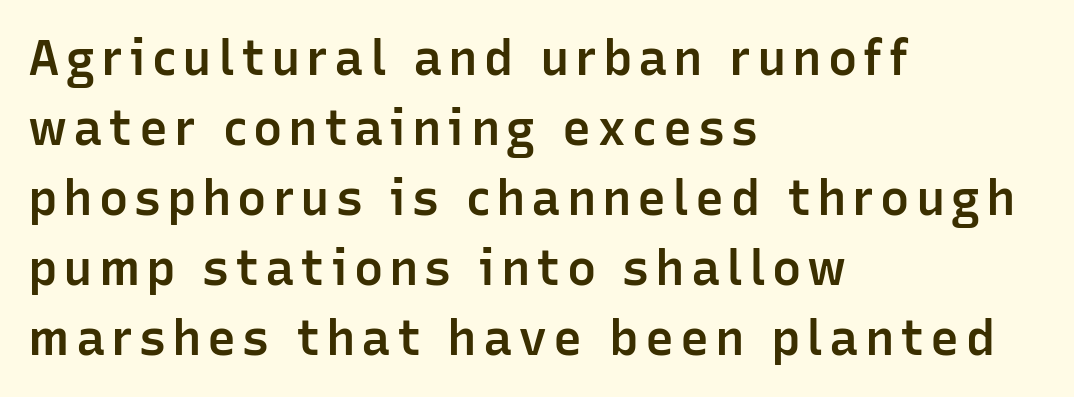
The image shows 49 px semibold sans-serif type, upright; set left-aligned, normal line spacing (1.43x), not underlined; low stroke contrast and a medium x-height.
